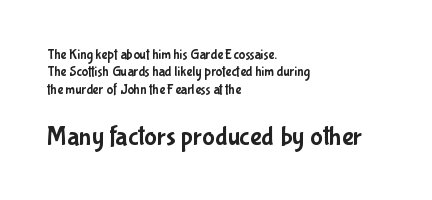
{"italic": "no", "underline": "no", "align": "left", "line_spacing_ratio": 1.24, "letter_spacing": "normal", "letter_spacing_em": 0.0, "larger_block": "second", "size_ratio": 1.93, "glyph_px": 27}
